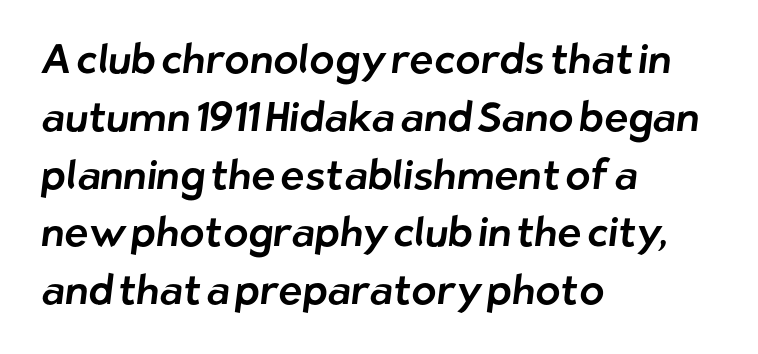
{"serif": "no", "width": "normal", "stroke_contrast": "low", "x_height": "medium", "monospaced": "no", "underline": "no", "align": "left", "line_spacing": "normal", "line_spacing_ratio": 1.41, "letter_spacing": "normal", "letter_spacing_em": 0.0, "glyph_px": 41}
